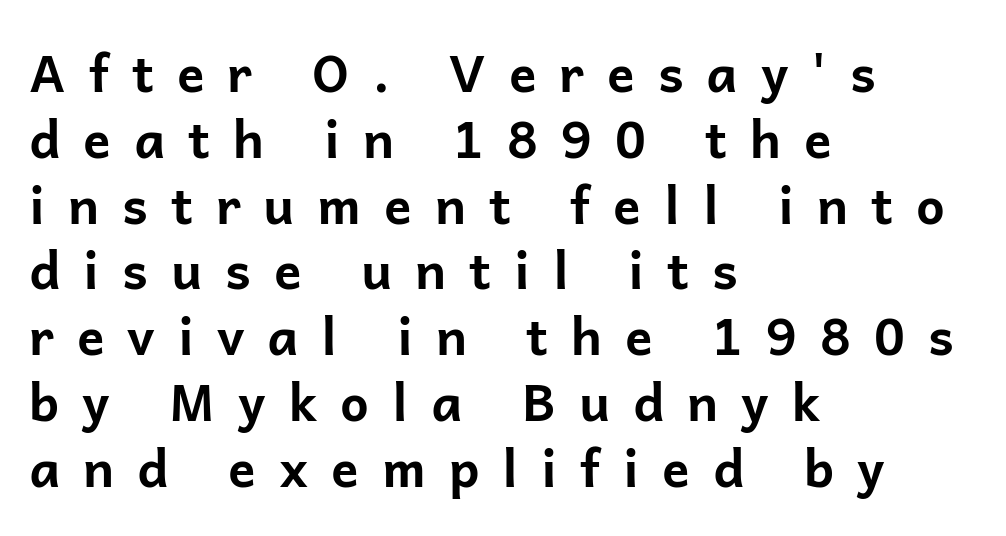
{"serif": "no", "italic": "no", "bold": "yes", "weight": "bold", "width": "normal", "stroke_contrast": "low", "x_height": "medium", "monospaced": "no", "underline": "no", "align": "left", "line_spacing": "normal", "line_spacing_ratio": 1.29, "letter_spacing": "wide", "letter_spacing_em": 0.45, "glyph_px": 51}
